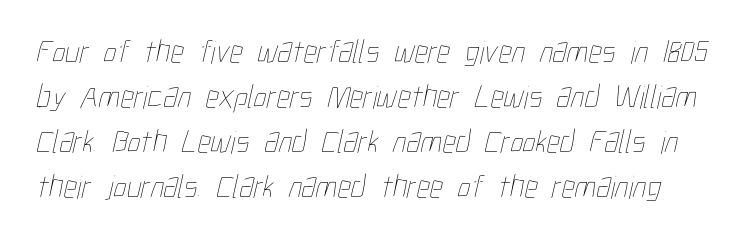
Is the type heavy? It reads as light-to-regular instead. The block of text has a typical density, with ordinary space between rows. Unmarked baselines from the first word to the last. Here the glyphs are tracked normally, forming tight word shapes.
